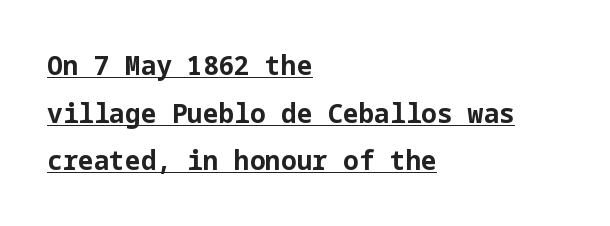
{"italic": "no", "bold": "yes", "underline": "yes", "align": "left", "line_spacing_ratio": 1.83, "letter_spacing": "normal", "letter_spacing_em": 0.0, "glyph_px": 26}
